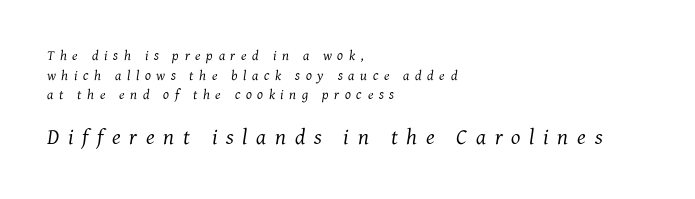
Q: Is the text bold? A: No.
Q: Is the text italic (slanted)? A: Yes, it leans right by about 7 degrees.
Q: Is the text underlined? A: No.
Q: How is the paragraph aligned? A: Left-aligned.
Q: Is the spacing between letters normal or unusually wide? A: Unusually wide.
Q: Is the spacing between lines tight, normal or loose? A: Normal.
Q: Which block of text is set in a larger size, the first (top) or the second (bottom)? A: The second (bottom) one.
